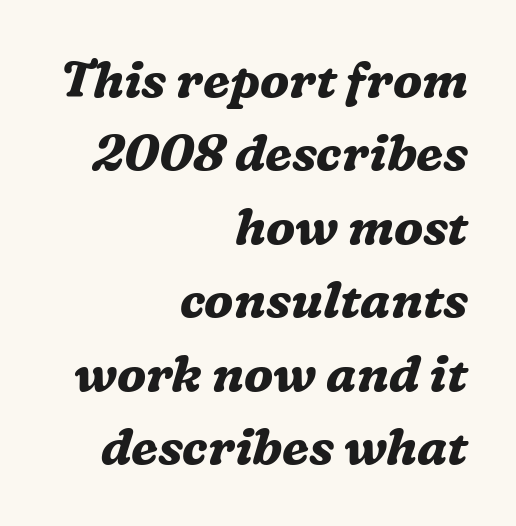
The image shows 50 px bold serif type, italic (leaning right); set right-aligned, normal line spacing (1.47x), normal letter spacing, not underlined; medium stroke contrast and a medium x-height.
